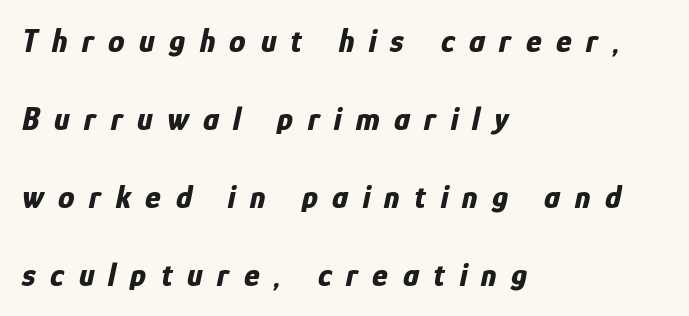
The image shows 33 px bold, condensed type, italic (leaning right); set left-aligned, loose line spacing (2.36x), unusually wide letter spacing (+0.44 em), not underlined; low stroke contrast and a medium x-height.
